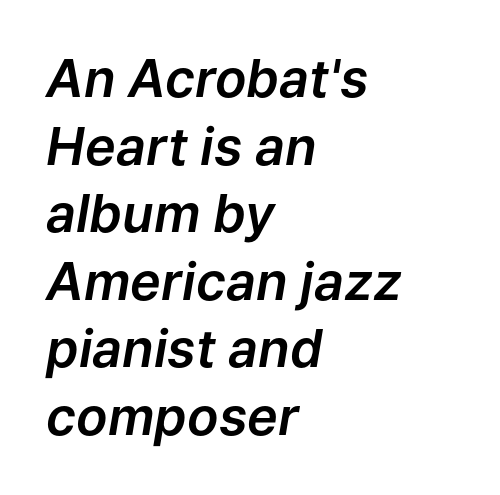
Lines of text with bare space underneath. Glyph-to-glyph distance matches everyday printed text. Varying glyph widths throughout — classic text-font behaviour. Leftover space on each line is placed entirely after the last word. Regarding leading, the lines here are spaced in the standard way. Does the lettering tilt? It does — this is italic.
